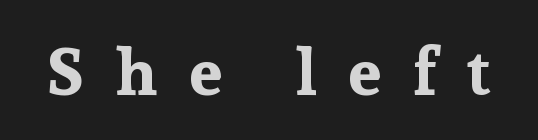
{"serif": "yes", "italic": "no", "bold": "yes", "weight": "bold", "width": "normal", "stroke_contrast": "low", "x_height": "medium", "monospaced": "no", "underline": "no", "letter_spacing": "wide", "letter_spacing_em": 0.47, "glyph_px": 66}
